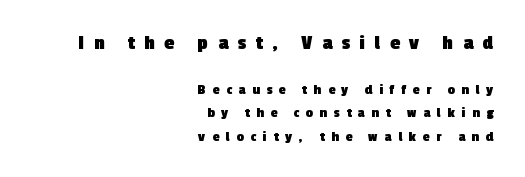
Q: Is the text bold? A: Yes.
Q: Is the text underlined? A: No.
Q: How is the paragraph aligned? A: Right-aligned.
Q: Is the spacing between letters normal or unusually wide? A: Unusually wide.
Q: Is the spacing between lines tight, normal or loose? A: Normal.
Q: Which block of text is set in a larger size, the first (top) or the second (bottom)? A: The first (top) one.
